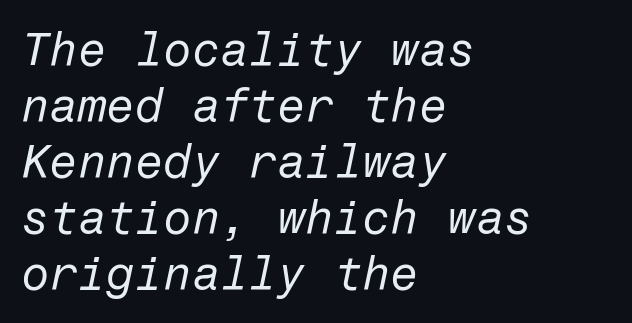
Stem width sits at or under what a default text font uses. The space beneath each line is pristine and unruled. Is the block centered? No — it sits flush against the left margin. The text carries the slant typical of an italic or oblique font.
